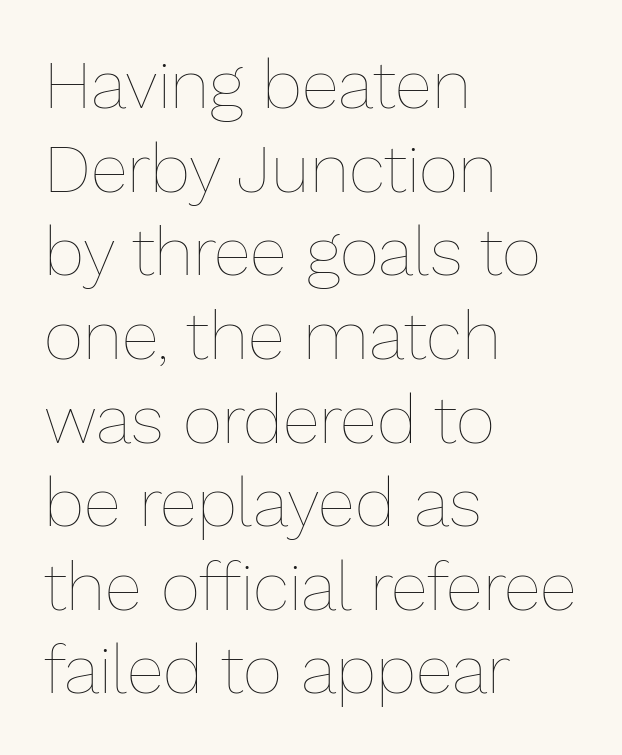
The image shows 68 px thin type, upright; set left-aligned, line spacing 1.23x, normal letter spacing, not underlined; low stroke contrast and a medium x-height.
